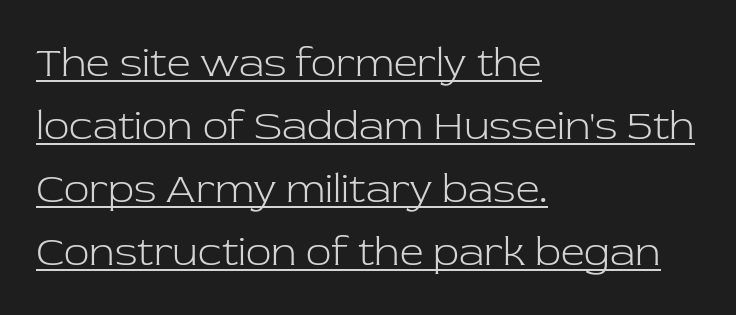
{"serif": "yes", "italic": "no", "bold": "no", "weight": "light", "width": "normal", "stroke_contrast": "low", "x_height": "medium", "monospaced": "no", "underline": "yes", "align": "left", "line_spacing": "normal", "line_spacing_ratio": 1.5, "letter_spacing": "normal", "letter_spacing_em": 0.0, "glyph_px": 42}
